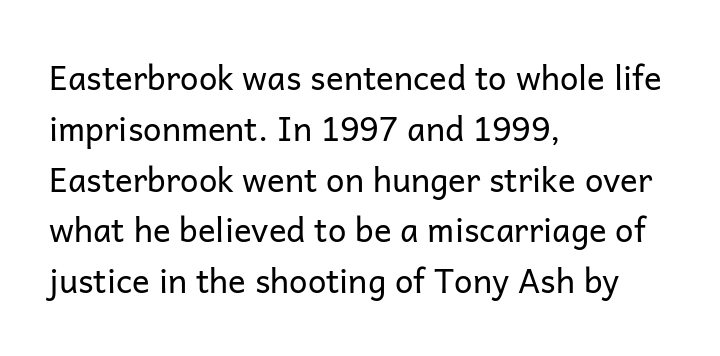
Decoration check: the copy has no underline. Inter-character spacing is left at the font's built-in metrics. A light-to-regular cut is what we see here. Letterform terminals end flat and unadorned throughout the passage. The rendering uses a moderate line-height, typical for paragraphs.
